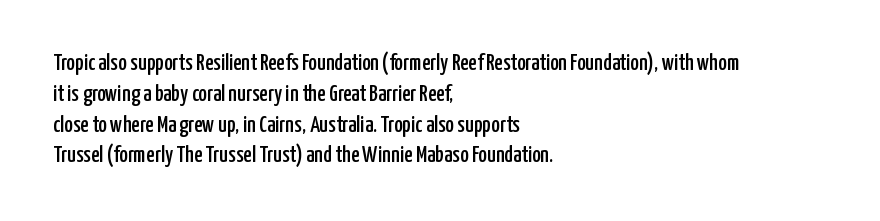
The image shows 23 px text type, upright; set left-aligned, normal line spacing (1.34x), normal letter spacing, not underlined.
